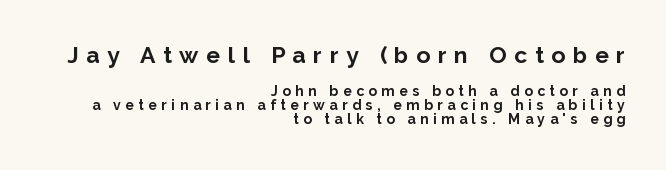
Q: Is the text bold? A: Yes.
Q: Is the text italic (slanted)? A: No, it is upright.
Q: Is the text underlined? A: No.
Q: How is the paragraph aligned? A: Right-aligned.
Q: Is the spacing between letters normal or unusually wide? A: Unusually wide.
Q: Is the spacing between lines tight, normal or loose? A: Tight.
Q: Which block of text is set in a larger size, the first (top) or the second (bottom)? A: The first (top) one.
